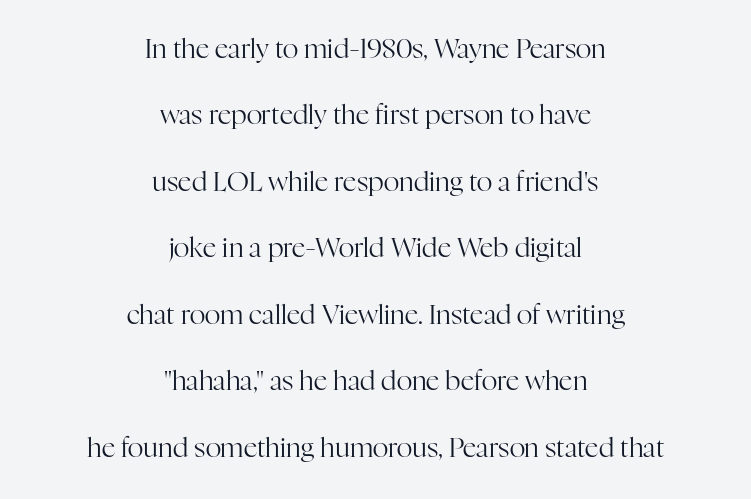
Q: Is the text bold? A: No.
Q: Is the text italic (slanted)? A: No, it is upright.
Q: Is the text underlined? A: No.
Q: How is the paragraph aligned? A: Centered.
Q: Is the spacing between letters normal or unusually wide? A: Normal.
Q: Is the spacing between lines tight, normal or loose? A: Loose.
